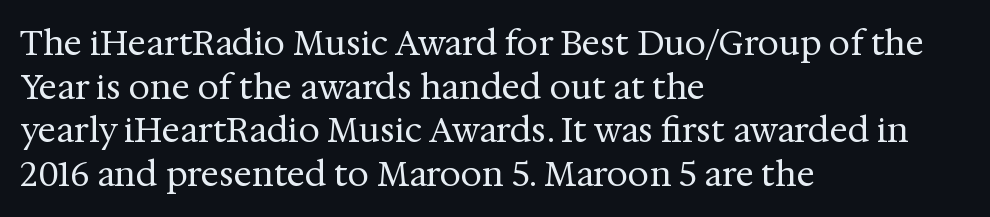
{"serif": "yes", "italic": "no", "bold": "no", "weight": "regular", "width": "normal", "stroke_contrast": "medium", "x_height": "medium", "monospaced": "no", "underline": "no", "align": "left", "line_spacing": "normal", "line_spacing_ratio": 1.28, "letter_spacing": "normal", "letter_spacing_em": 0.0, "glyph_px": 34}
